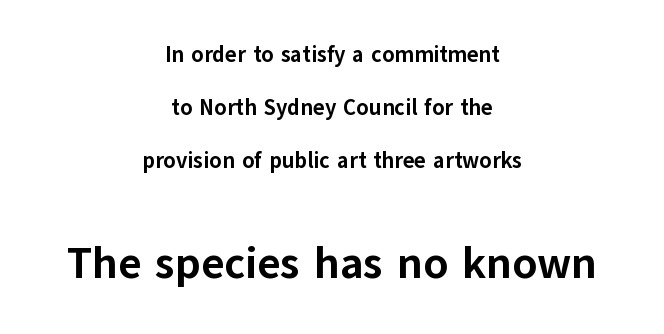
Q: Is the text bold? A: Yes.
Q: Is the text italic (slanted)? A: No, it is upright.
Q: Is the typeface a serif or a sans-serif typeface? A: Sans-serif.
Q: Is the text underlined? A: No.
Q: How is the paragraph aligned? A: Centered.
Q: Is the spacing between letters normal or unusually wide? A: Normal.
Q: Is the spacing between lines tight, normal or loose? A: Loose.
Q: Which block of text is set in a larger size, the first (top) or the second (bottom)? A: The second (bottom) one.
Q: Width (condensed, normal, or wide)? A: Normal.
Q: Stroke contrast? A: Low.
Q: x-height? A: Medium.
Q: Monospaced? A: No.
